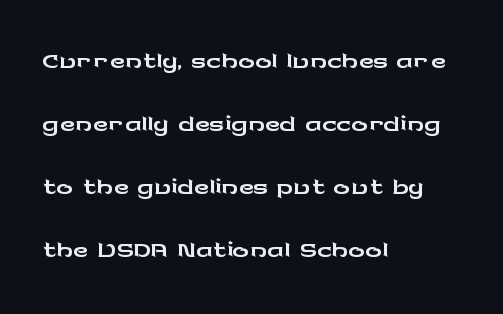
The image shows 42 px wide sans-serif type, upright; set left-aligned, normal line spacing (1.5x), normal letter spacing, not underlined; low stroke contrast and a medium x-height.
